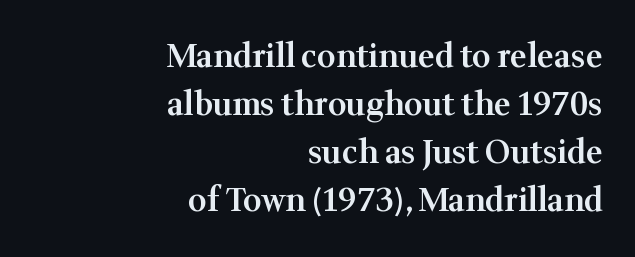
Q: Is the text bold? A: Semi-bold.
Q: Is the text italic (slanted)? A: No, it is upright.
Q: Is the typeface a serif or a sans-serif typeface? A: Serif.
Q: Is the text underlined? A: No.
Q: How is the paragraph aligned? A: Right-aligned.
Q: Is the spacing between letters normal or unusually wide? A: Normal.
Q: Is the spacing between lines tight, normal or loose? A: Normal.
Q: Width (condensed, normal, or wide)? A: Normal.
Q: Stroke contrast? A: Medium.
Q: x-height? A: Medium.
Q: Monospaced? A: No.
